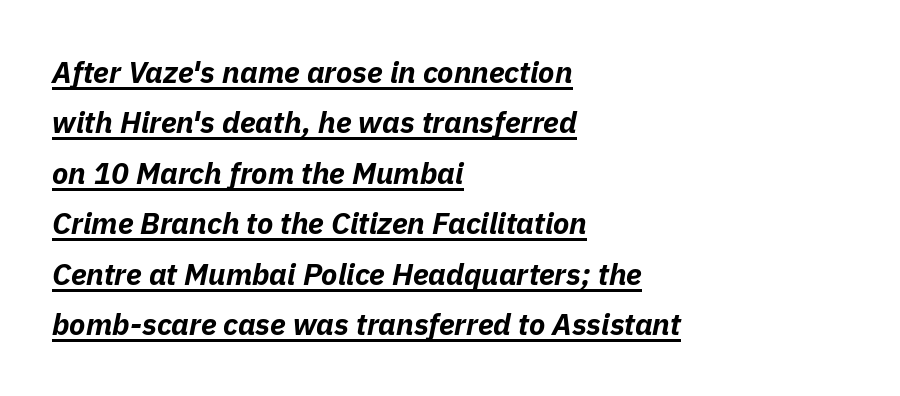
{"italic": "yes", "lean": "right", "slant_degrees": 11, "bold": "yes", "weight": "bold", "width": "normal", "stroke_contrast": "low", "x_height": "medium", "monospaced": "no", "underline": "yes", "align": "left", "line_spacing": "normal", "line_spacing_ratio": 1.68, "letter_spacing": "normal", "letter_spacing_em": 0.0, "glyph_px": 30}
